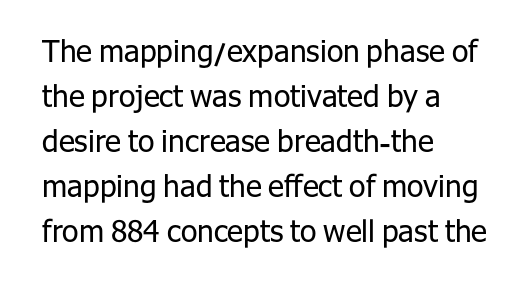
Q: Is the text bold? A: No.
Q: Is the text italic (slanted)? A: No, it is upright.
Q: Is the typeface a serif or a sans-serif typeface? A: Sans-serif.
Q: Is the text underlined? A: No.
Q: How is the paragraph aligned? A: Left-aligned.
Q: Is the spacing between letters normal or unusually wide? A: Normal.
Q: Is the spacing between lines tight, normal or loose? A: Normal.
Q: Width (condensed, normal, or wide)? A: Normal.
Q: Stroke contrast? A: Low.
Q: x-height? A: Medium.
Q: Monospaced? A: No.
